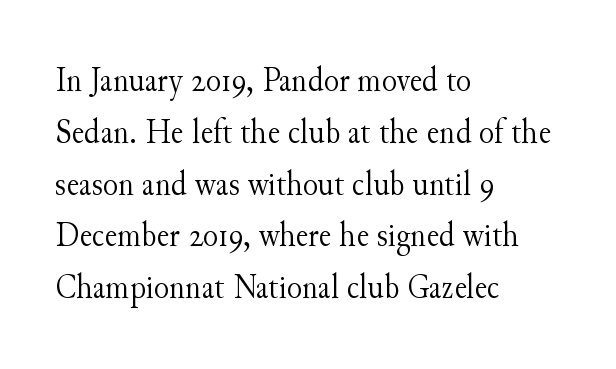
Descender tails drop into unmarked territory. The typesetting does not lean heavy: it is not bold. The face used here is rendered with its standard letterfit. Each letter keeps its own natural width here, so spacing adapts to shape. Is there any slant? The stems are plumb.
